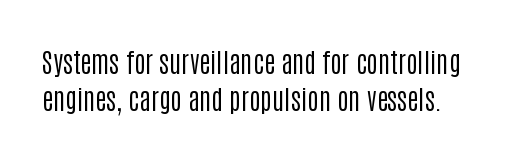
The image shows 27 px text type, upright; set normal line spacing (1.38x), normal letter spacing, not underlined.
